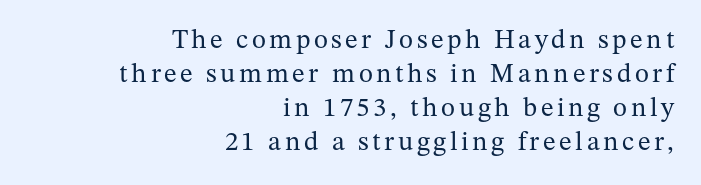
Q: Is the text bold? A: No.
Q: Is the text italic (slanted)? A: No, it is upright.
Q: Is the text underlined? A: No.
Q: How is the paragraph aligned? A: Right-aligned.
Q: Is the spacing between lines tight, normal or loose? A: Normal.
